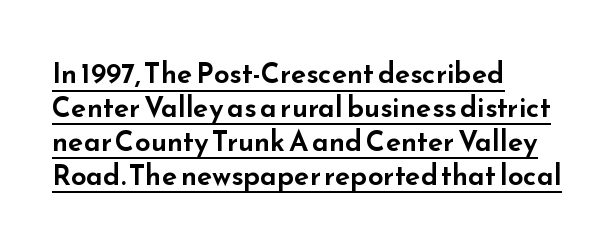
The image shows 28 px wide sans-serif type, upright; set left-aligned, line spacing 1.21x, normal letter spacing, underlined; low stroke contrast and a small x-height.
